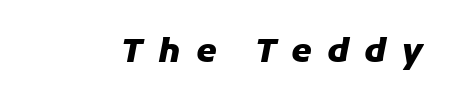
{"italic": "yes", "lean": "right", "slant_degrees": 11, "bold": "yes", "weight": "heavy", "width": "normal", "stroke_contrast": "low", "x_height": "medium", "monospaced": "no", "underline": "no", "letter_spacing": "wide", "letter_spacing_em": 0.46, "glyph_px": 33}
